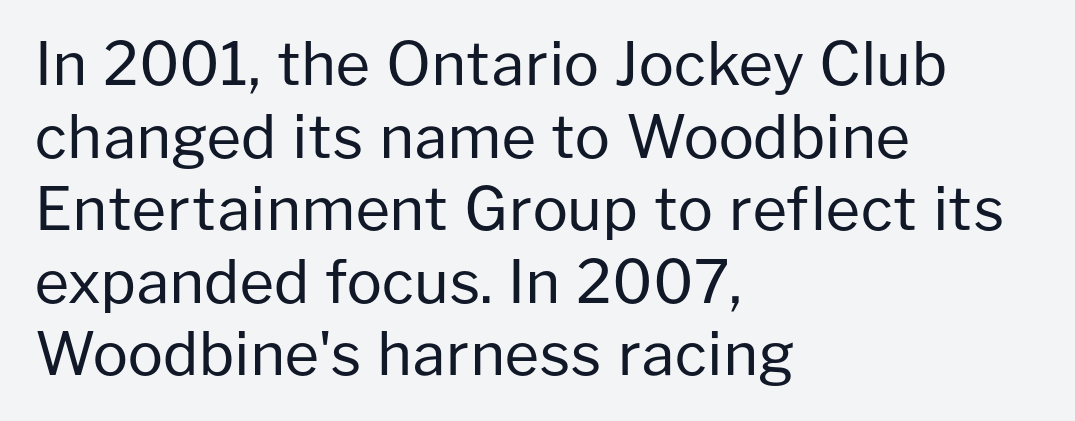
The image shows 59 px regular-weight sans-serif type, upright; set left-aligned, line spacing 1.23x, normal letter spacing, not underlined; low stroke contrast and a medium x-height.
